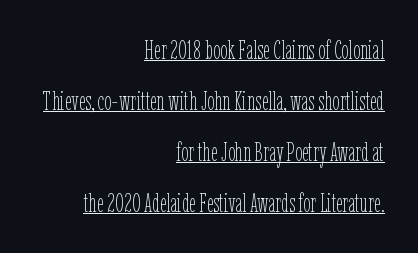
The image shows 26 px text type, upright; set right-aligned, loose line spacing (1.96x), normal letter spacing, underlined.
